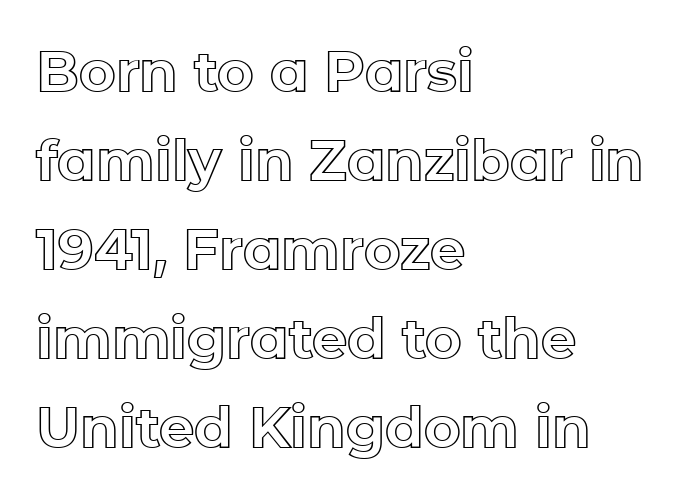
{"italic": "no", "width": "normal", "x_height": "medium", "monospaced": "no", "underline": "no", "align": "left", "line_spacing": "normal", "line_spacing_ratio": 1.59, "letter_spacing": "normal", "letter_spacing_em": 0.0, "glyph_px": 56}
